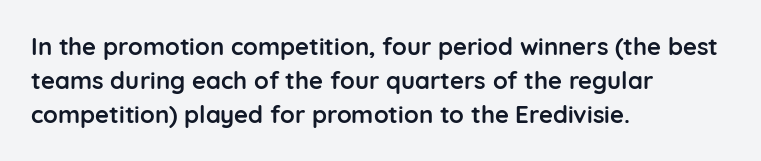
The passage shown stacks its lines at a standard gap. These lines keep a tight, regular rhythm from letter to letter. Descenders hang freely into open space. The sample has been set heavy, in full bold. Leftover space on each line is placed entirely after the last word. Nope, not italic — everything's standing straight.
